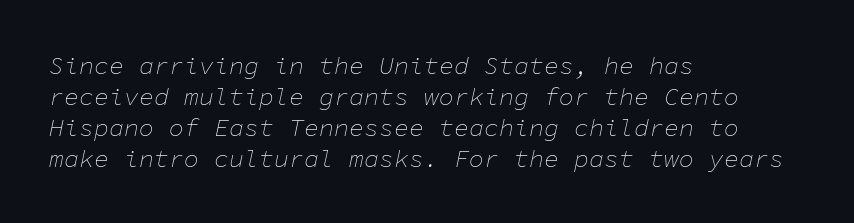
This is oblique type, the kind used for emphasis or titles. Reading down the block, your eye returns to a fixed left position each line. Between one letter and the next there's only the usual sliver of space. No letter is thick-stroked: the sample isn't bold.
